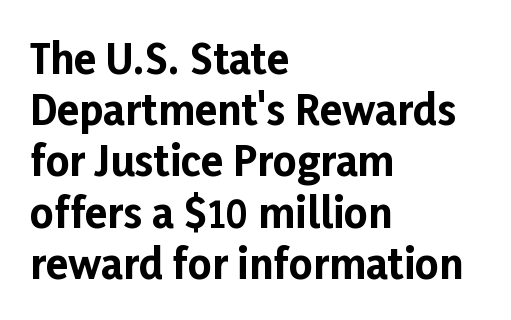
The image shows 41 px bold sans-serif type, upright; set left-aligned, normal line spacing (1.25x), normal letter spacing, not underlined; low stroke contrast and a medium x-height.
